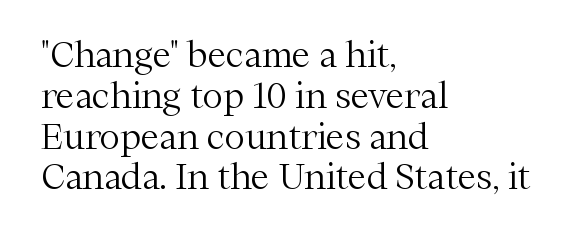
{"serif": "yes", "italic": "no", "bold": "no", "weight": "light", "width": "normal", "stroke_contrast": "medium", "x_height": "medium", "monospaced": "no", "underline": "no", "align": "left", "line_spacing_ratio": 1.2, "letter_spacing": "normal", "letter_spacing_em": 0.0, "glyph_px": 34}
